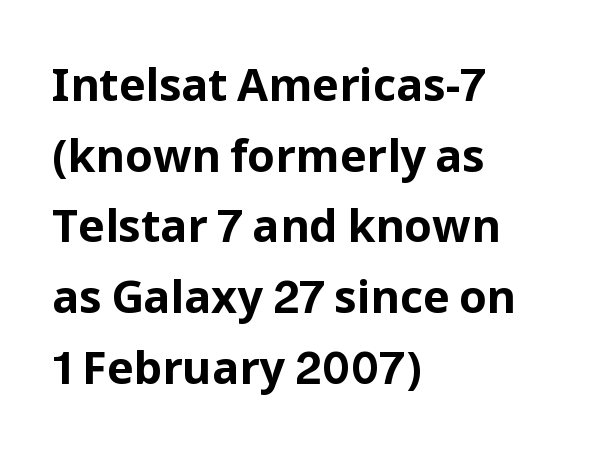
{"serif": "no", "italic": "no", "bold": "yes", "weight": "bold", "width": "normal", "stroke_contrast": "low", "x_height": "medium", "monospaced": "no", "underline": "no", "align": "left", "line_spacing": "normal", "line_spacing_ratio": 1.57, "letter_spacing": "normal", "letter_spacing_em": 0.0, "glyph_px": 45}
